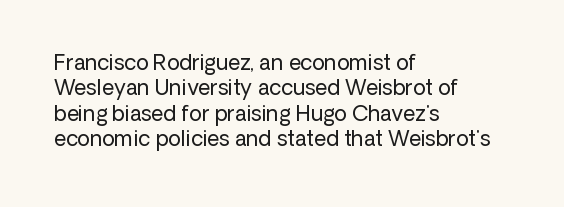
Q: Is the text bold? A: No.
Q: Is the text italic (slanted)? A: No, it is upright.
Q: Is the text underlined? A: No.
Q: How is the paragraph aligned? A: Left-aligned.
Q: Is the spacing between letters normal or unusually wide? A: Normal.
